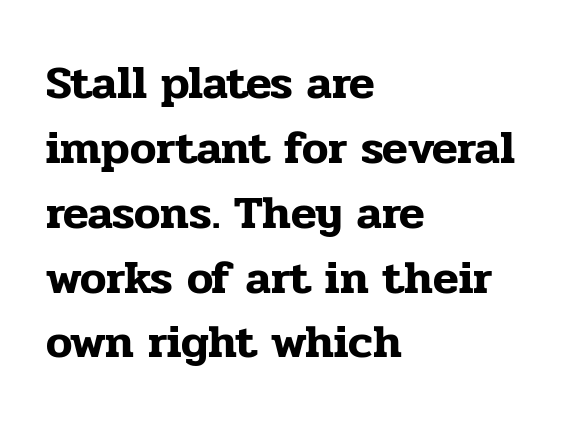
Q: Is the text italic (slanted)? A: No, it is upright.
Q: Is the typeface a serif or a sans-serif typeface? A: Serif.
Q: Is the text underlined? A: No.
Q: How is the paragraph aligned? A: Left-aligned.
Q: Is the spacing between letters normal or unusually wide? A: Normal.
Q: Is the spacing between lines tight, normal or loose? A: Normal.
Q: Width (condensed, normal, or wide)? A: Normal.
Q: Stroke contrast? A: Low.
Q: x-height? A: Medium.
Q: Monospaced? A: No.
